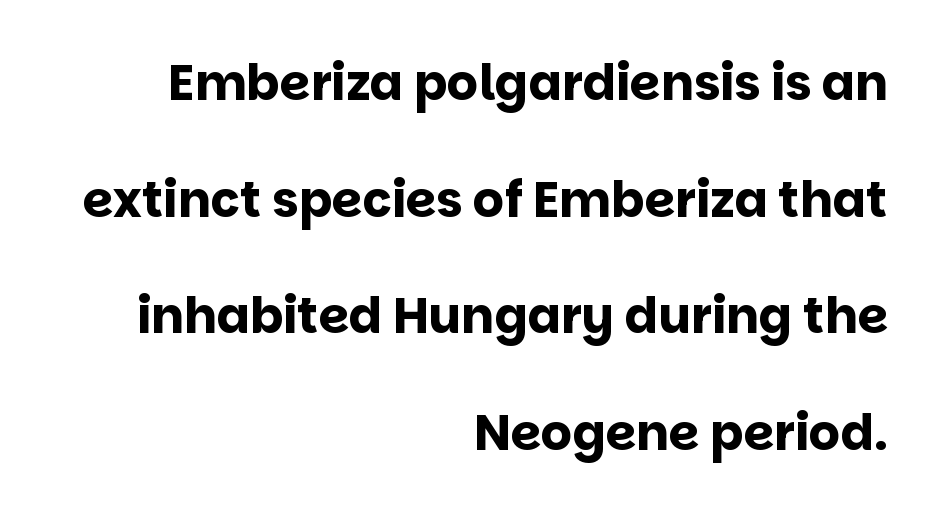
Q: Is the text bold? A: Yes.
Q: Is the text italic (slanted)? A: No, it is upright.
Q: Is the typeface a serif or a sans-serif typeface? A: Sans-serif.
Q: Is the text underlined? A: No.
Q: How is the paragraph aligned? A: Right-aligned.
Q: Is the spacing between letters normal or unusually wide? A: Normal.
Q: Is the spacing between lines tight, normal or loose? A: Loose.
Q: Width (condensed, normal, or wide)? A: Normal.
Q: Stroke contrast? A: Low.
Q: x-height? A: Large.
Q: Monospaced? A: No.
